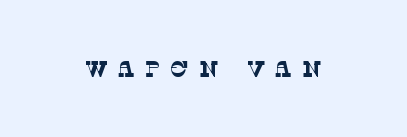
Q: Is the text bold? A: No.
Q: Is the text underlined? A: No.
Q: Is the spacing between letters normal or unusually wide? A: Unusually wide.
